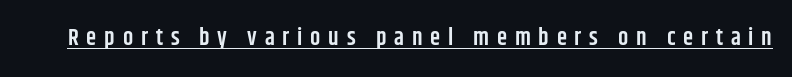
The letters stand upright; this is a roman face. Typographic density is moderately raised because the face is semibold. Looks like someone drew a line under every word here. Each word looks stretched out because of the extra space between its letters.
